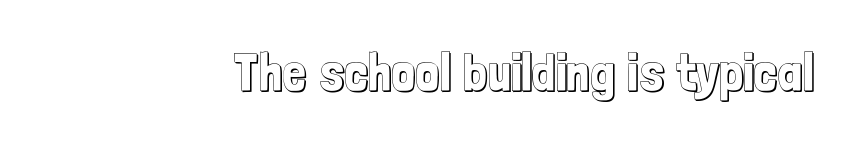
The image shows 52 px condensed type, upright; set right-aligned, normal letter spacing, not underlined; a medium x-height.
